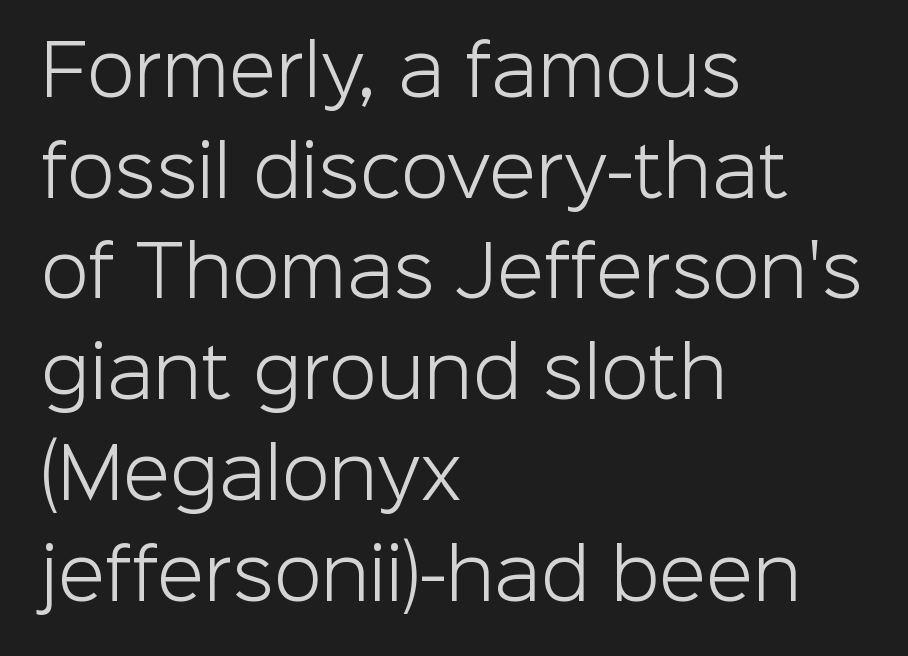
Vertical stems look standard width or narrower in stroke. The letters advance in unequal steps, a hallmark of proportional type. Type without underlining. Style check: upright. Horizontally, the lines are justified to the leading edge only. Each new line begins a customary step beneath the previous one.
